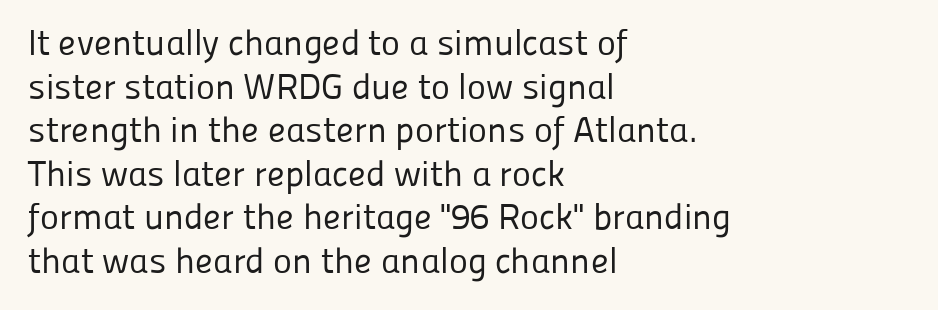
{"serif": "no", "italic": "no", "bold": "no", "weight": "regular", "width": "normal", "stroke_contrast": "low", "x_height": "medium", "monospaced": "no", "underline": "no", "align": "left", "line_spacing_ratio": 1.21, "letter_spacing": "normal", "letter_spacing_em": 0.0, "glyph_px": 36}
